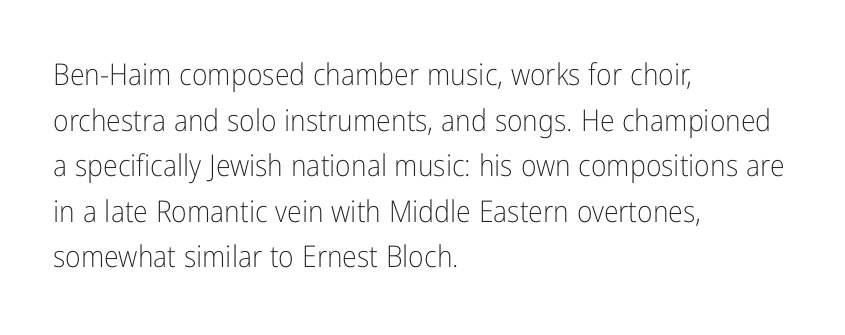
The image shows 30 px light, condensed sans-serif type, upright; set left-aligned, normal line spacing (1.52x), normal letter spacing, not underlined; low stroke contrast and a medium x-height.
